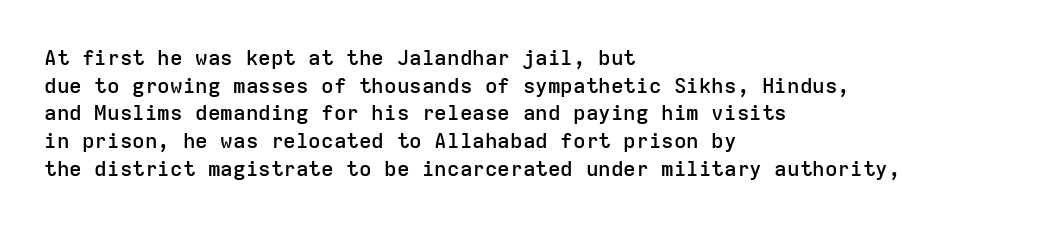
{"italic": "no", "bold": "semi", "underline": "no", "align": "left", "line_spacing": "normal", "line_spacing_ratio": 1.32, "letter_spacing": "normal", "letter_spacing_em": 0.0, "glyph_px": 21}
